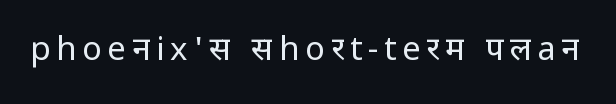
Q: Is the text bold? A: No.
Q: Is the text italic (slanted)? A: No, it is upright.
Q: Is the typeface a serif or a sans-serif typeface? A: Sans-serif.
Q: Is the text underlined? A: No.
Q: Width (condensed, normal, or wide)? A: Normal.
Q: Stroke contrast? A: Low.
Q: x-height? A: Medium.
Q: Monospaced? A: No.
